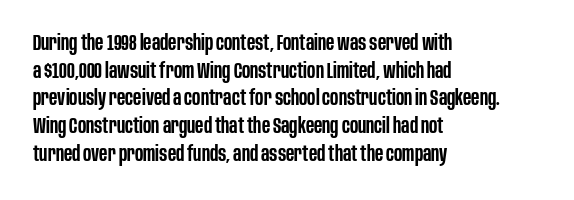
The image shows 21 px text type, upright; set left-aligned, normal line spacing (1.32x), normal letter spacing, not underlined.
